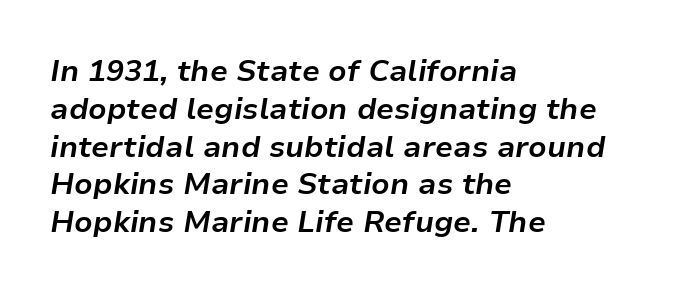
The image shows 30 px bold type, italic (leaning right); set left-aligned, normal line spacing (1.26x), normal letter spacing, not underlined; low stroke contrast and a medium x-height.
